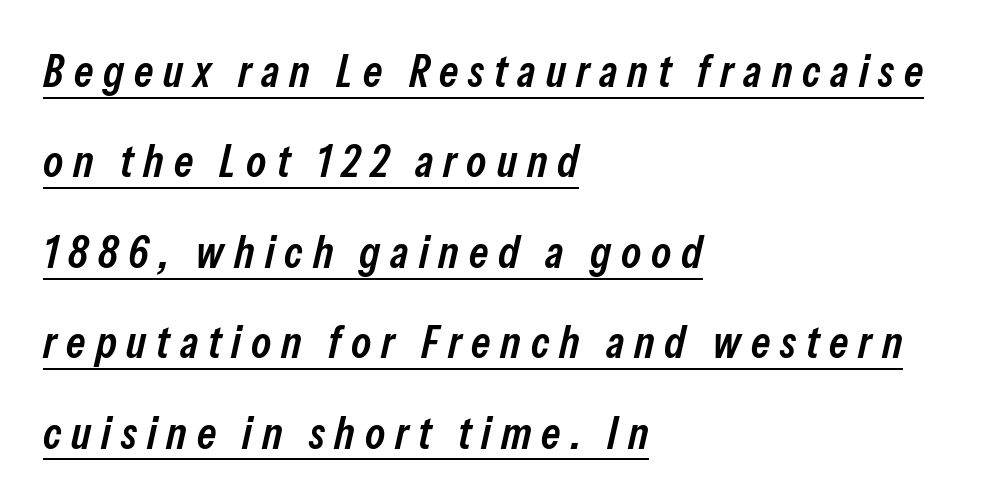
Q: Is the text bold? A: Semi-bold.
Q: Is the text italic (slanted)? A: Yes, it leans right by about 13 degrees.
Q: Is the text underlined? A: Yes.
Q: How is the paragraph aligned? A: Left-aligned.
Q: Is the spacing between letters normal or unusually wide? A: Unusually wide.
Q: Is the spacing between lines tight, normal or loose? A: Loose.
Q: Width (condensed, normal, or wide)? A: Condensed.
Q: Stroke contrast? A: Low.
Q: x-height? A: Medium.
Q: Monospaced? A: No.
